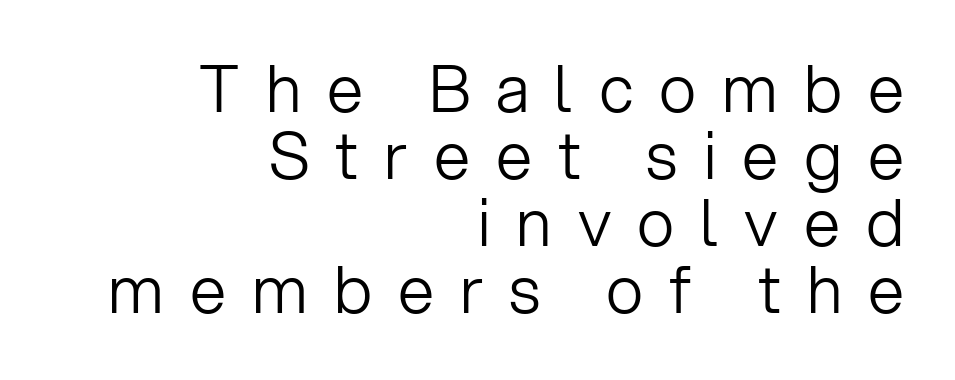
Think of a printed novel: that variable character pitch is what you see here. How are the letters spaced? Widely, with obvious added tracking. The setting favours the right margin, as signatures and pull-quotes sometimes do. Decoration check: the copy has no underline. The strokes carry an ordinary text weight at most. The designer dialed line spacing down below the default.
